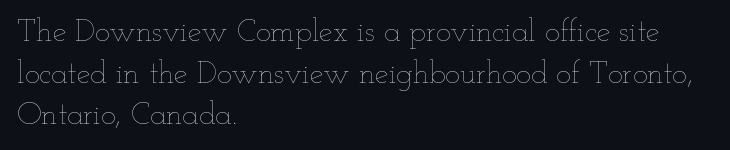
{"italic": "no", "bold": "no", "weight": "thin", "width": "wide", "stroke_contrast": "low", "x_height": "small", "monospaced": "no", "underline": "no", "align": "left", "line_spacing": "normal", "line_spacing_ratio": 1.34, "letter_spacing": "normal", "letter_spacing_em": 0.0, "glyph_px": 31}
